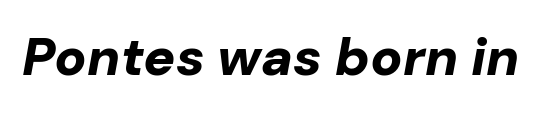
Look at the stroke-to-counter ratio: heavy, a bold. Each word holds together tightly as a unit, with standard inter-letter gaps. Looking at the ascenders, they clearly lean. Varying glyph widths throughout — classic text-font behaviour.
